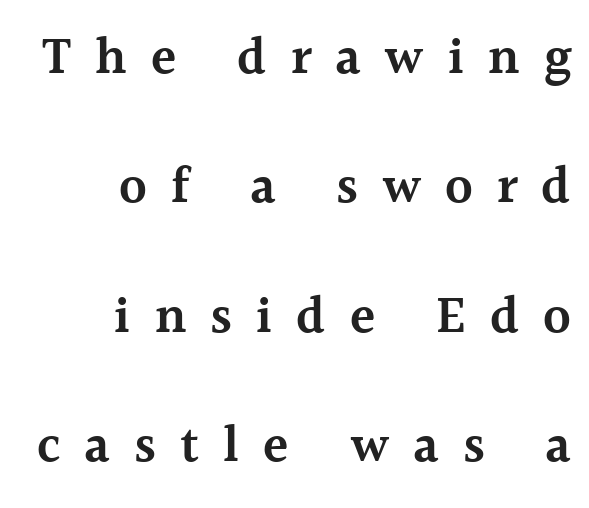
The image shows 52 px semibold serif type, upright; set right-aligned, loose line spacing (2.49x), unusually wide letter spacing (+0.46 em), not underlined; a medium x-height.
